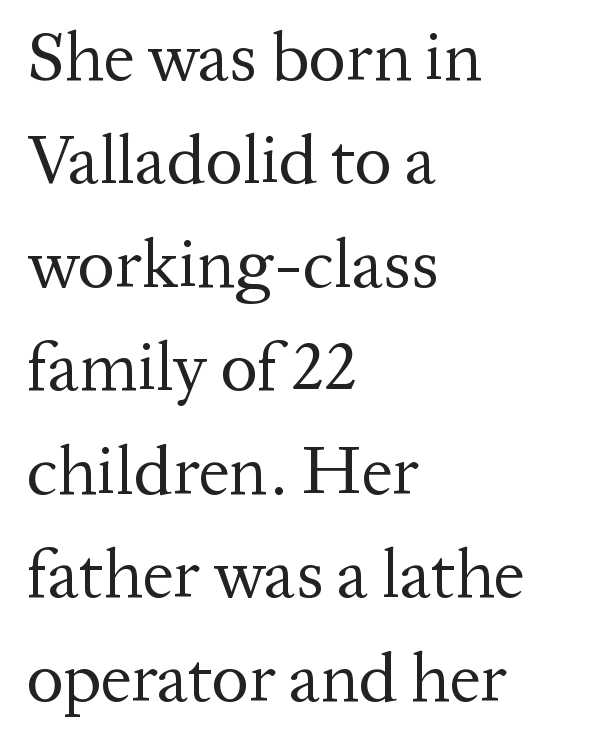
Each stroke keeps to a modest, everyday thickness or less. The line texture is even and compact thanks to regular tracking. Lines of text with bare space underneath. Spacing verdict: proportional, widths tailored to each character. One glance says typical: line gaps are just what's usual.
